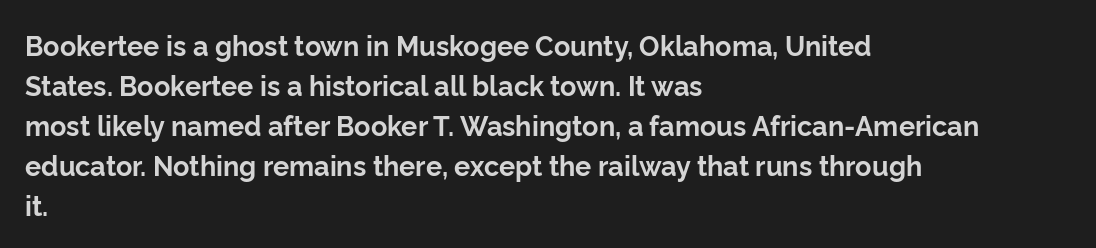
A student would call this left alignment; a typographer would say flush left, rag right. Lines of text with bare space underneath. Does the weight exceed regular? Yes, all the way to bold. Posture: vertical. The rows are spaced the way most documents space them. In terms of letterspacing, this is plain default setting.
